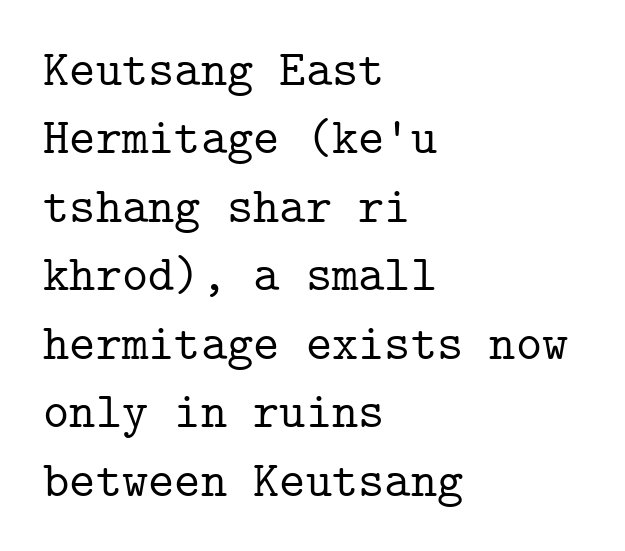
The image shows 50 px serif type, upright, monospaced; set left-aligned, normal line spacing (1.37x), normal letter spacing, not underlined; low stroke contrast and a medium x-height.
